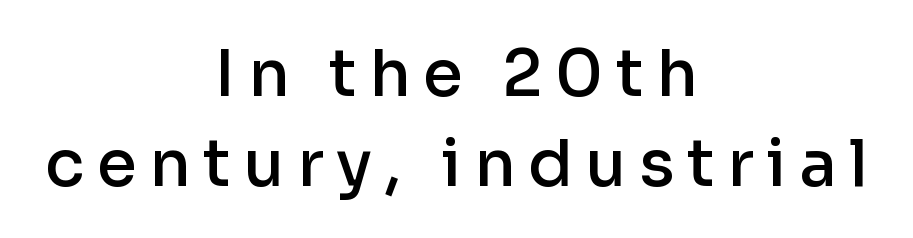
{"serif": "no", "italic": "no", "bold": "semi", "weight": "semibold", "width": "normal", "stroke_contrast": "low", "x_height": "medium", "monospaced": "no", "underline": "no", "align": "center", "line_spacing": "normal", "line_spacing_ratio": 1.39, "glyph_px": 65}
